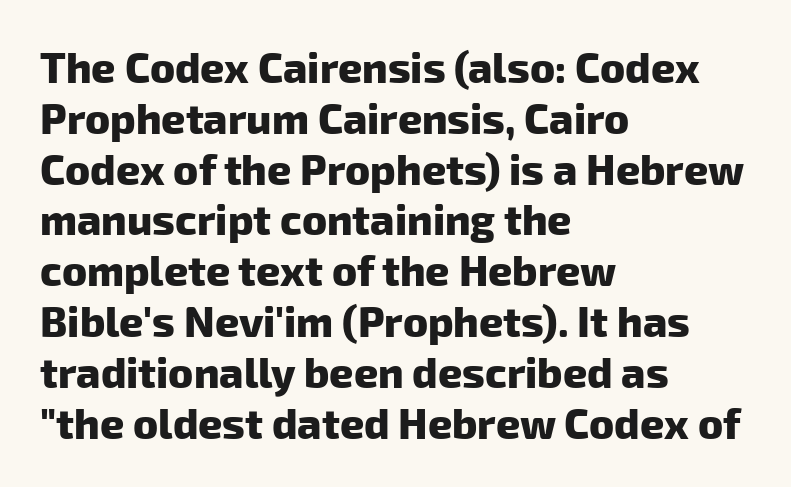
Think of a printed novel: that variable character pitch is what you see here. Thick stems and heavy bowls — unmistakably bold. Each letter's strokes conclude bluntly, with no projecting serifs. This rendering leaves character spacing at its baseline value. The compositor pushed each line to the left boundary. The string is rendered with underlining switched off.
